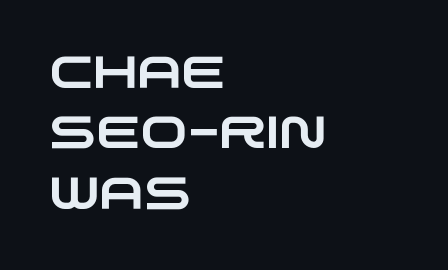
Q: Is the typeface a serif or a sans-serif typeface? A: Sans-serif.
Q: Is the text underlined? A: No.
Q: How is the paragraph aligned? A: Left-aligned.
Q: Is the spacing between letters normal or unusually wide? A: Normal.
Q: Is the spacing between lines tight, normal or loose? A: Normal.
Q: Width (condensed, normal, or wide)? A: Wide.
Q: Stroke contrast? A: Low.
Q: x-height? A: Large.
Q: Monospaced? A: No.
